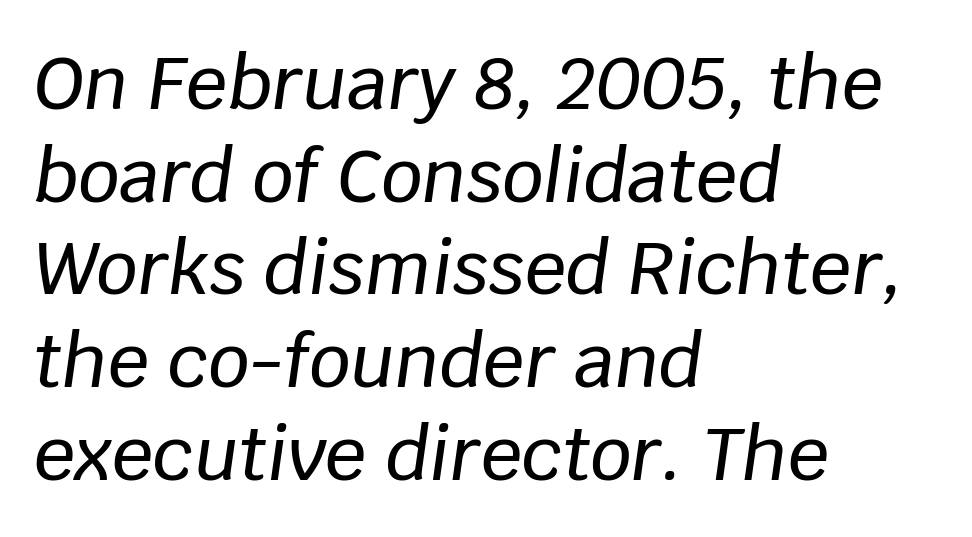
Line spacing here is normal. The letters sit at their default tracking, neither squeezed nor spread. The words here are not underlined. Style check: oblique. Leftover space on each line is placed entirely after the last word. Each letter keeps its own natural width here, so spacing adapts to shape.
